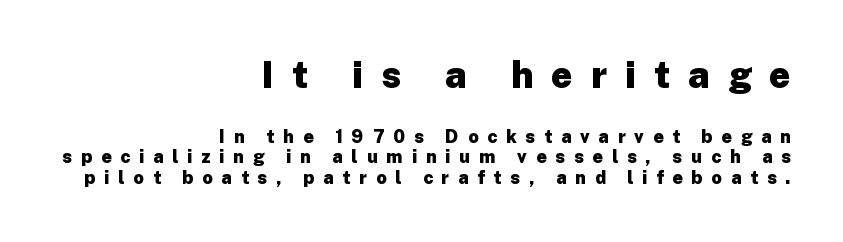
The image shows 37 px heavy sans-serif type, upright; set right-aligned, line spacing 1.16x, unusually wide letter spacing (+0.49 em), not underlined; the first (top) block is 2.06x larger; low stroke contrast and a medium x-height.
